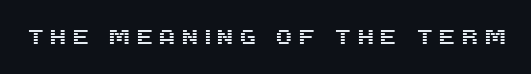
{"italic": "no", "underline": "no", "letter_spacing": "wide", "letter_spacing_em": 0.25, "glyph_px": 20}
